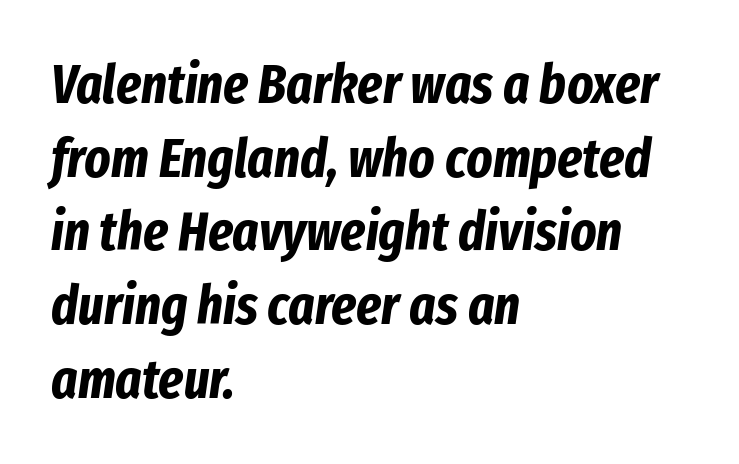
{"italic": "yes", "lean": "right", "slant_degrees": 8, "bold": "yes", "weight": "bold", "width": "condensed", "stroke_contrast": "low", "x_height": "medium", "monospaced": "no", "underline": "no", "align": "left", "line_spacing": "normal", "line_spacing_ratio": 1.34, "letter_spacing": "normal", "letter_spacing_em": 0.0, "glyph_px": 55}
